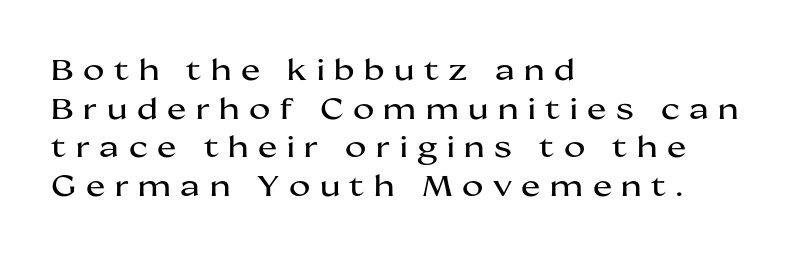
{"italic": "no", "width": "wide", "stroke_contrast": "medium", "x_height": "medium", "monospaced": "no", "underline": "no", "align": "left", "line_spacing": "normal", "line_spacing_ratio": 1.33, "letter_spacing": "wide", "letter_spacing_em": 0.33, "glyph_px": 29}
